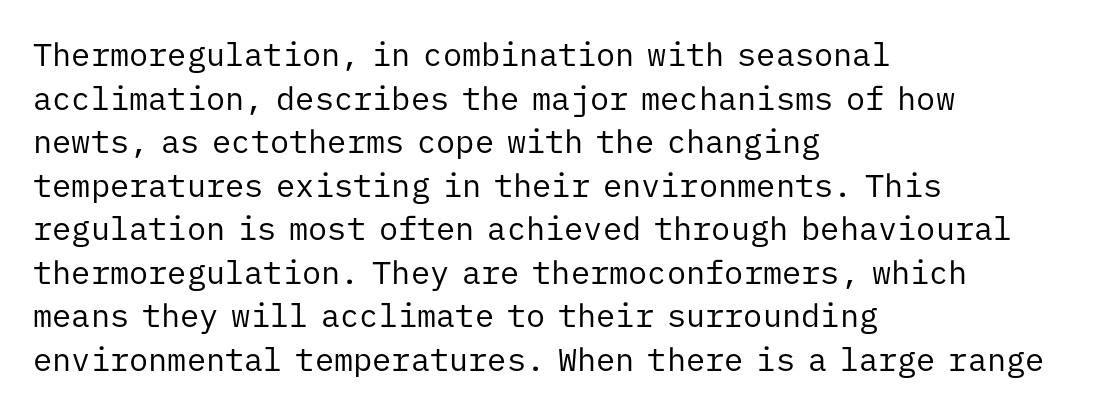
The image shows 32 px regular-weight sans-serif type, upright, monospaced; set left-aligned, normal line spacing (1.36x), normal letter spacing, not underlined; low stroke contrast and a medium x-height.
